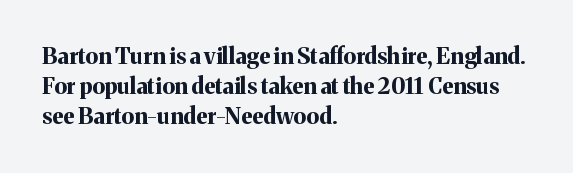
Q: Is the text bold? A: Yes.
Q: Is the text italic (slanted)? A: No, it is upright.
Q: Is the text underlined? A: No.
Q: How is the paragraph aligned? A: Left-aligned.
Q: Is the spacing between letters normal or unusually wide? A: Normal.
Q: Is the spacing between lines tight, normal or loose? A: Normal.
